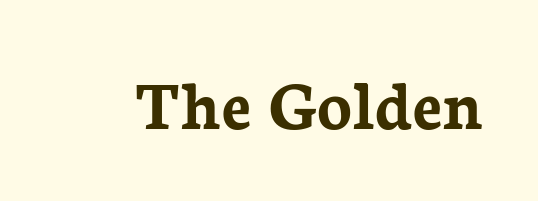
Q: Is the text bold? A: Yes.
Q: Is the text italic (slanted)? A: No, it is upright.
Q: Is the typeface a serif or a sans-serif typeface? A: Serif.
Q: Is the text underlined? A: No.
Q: Is the spacing between letters normal or unusually wide? A: Normal.
Q: Width (condensed, normal, or wide)? A: Normal.
Q: Stroke contrast? A: Low.
Q: x-height? A: Medium.
Q: Monospaced? A: No.
